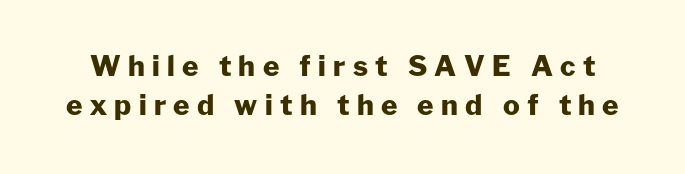
Regarding serifs, this sample does without them. One glance says typical: line gaps are just what's usual. The horizontal fit of the characters is loose and conspicuously gappy. Style check: upright.
